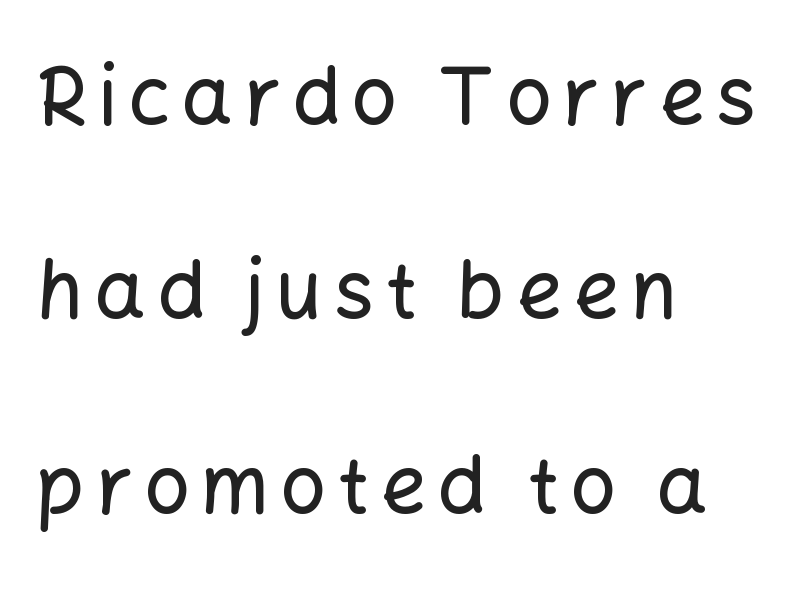
The image shows 80 px sans-serif type, upright; set left-aligned, loose line spacing (2.43x), not underlined; low stroke contrast and a medium x-height.
